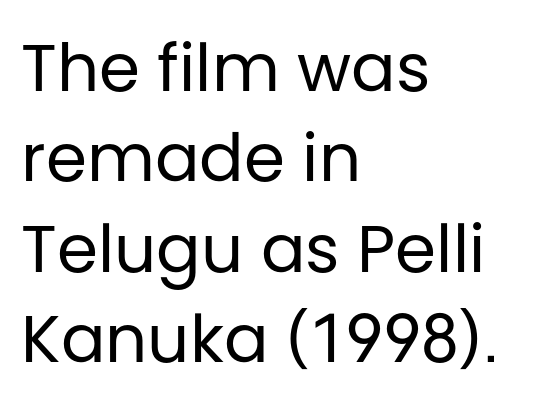
The image shows 66 px regular-weight sans-serif type, upright; set left-aligned, normal line spacing (1.37x), normal letter spacing, not underlined; low stroke contrast and a large x-height.
